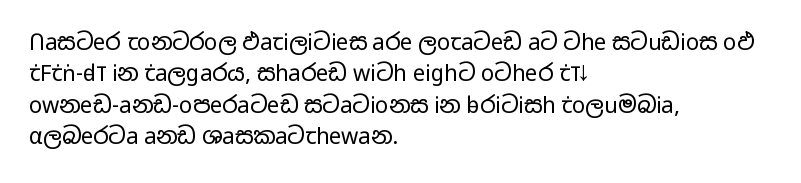
{"italic": "no", "bold": "no", "underline": "no", "align": "left", "line_spacing": "normal", "line_spacing_ratio": 1.43, "letter_spacing": "normal", "letter_spacing_em": 0.0, "glyph_px": 22}
